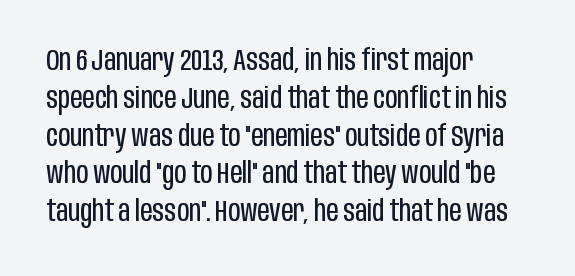
The image shows 30 px regular-weight, condensed sans-serif type, upright; set left-aligned, normal line spacing (1.26x), normal letter spacing, not underlined; low stroke contrast and a large x-height.
